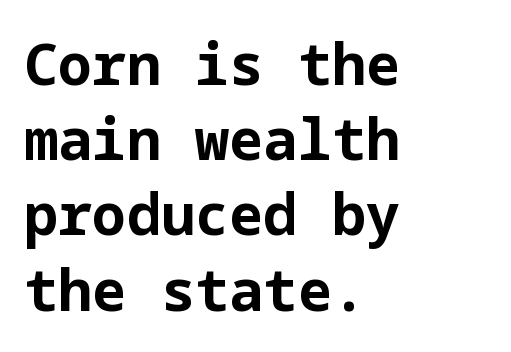
Q: Is the text bold? A: Yes.
Q: Is the text italic (slanted)? A: No, it is upright.
Q: Is the typeface a serif or a sans-serif typeface? A: Sans-serif.
Q: Is the text underlined? A: No.
Q: How is the paragraph aligned? A: Left-aligned.
Q: Is the spacing between letters normal or unusually wide? A: Normal.
Q: Is the spacing between lines tight, normal or loose? A: Normal.
Q: Width (condensed, normal, or wide)? A: Normal.
Q: Stroke contrast? A: Low.
Q: x-height? A: Medium.
